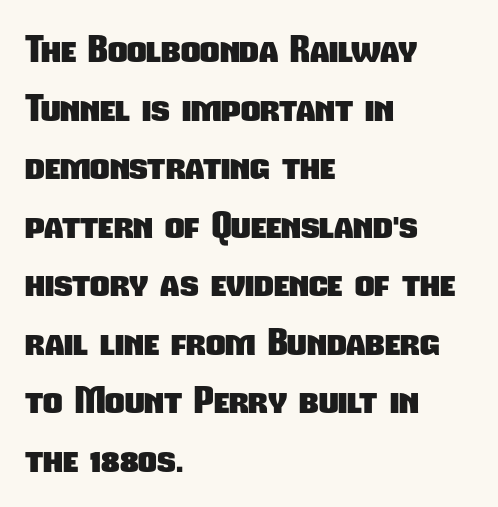
Q: Is the text bold? A: Yes.
Q: Is the typeface a serif or a sans-serif typeface? A: Sans-serif.
Q: Is the text underlined? A: No.
Q: How is the paragraph aligned? A: Left-aligned.
Q: Is the spacing between letters normal or unusually wide? A: Normal.
Q: Is the spacing between lines tight, normal or loose? A: Normal.
Q: Width (condensed, normal, or wide)? A: Condensed.
Q: Stroke contrast? A: Low.
Q: x-height? A: Medium.
Q: Monospaced? A: No.
